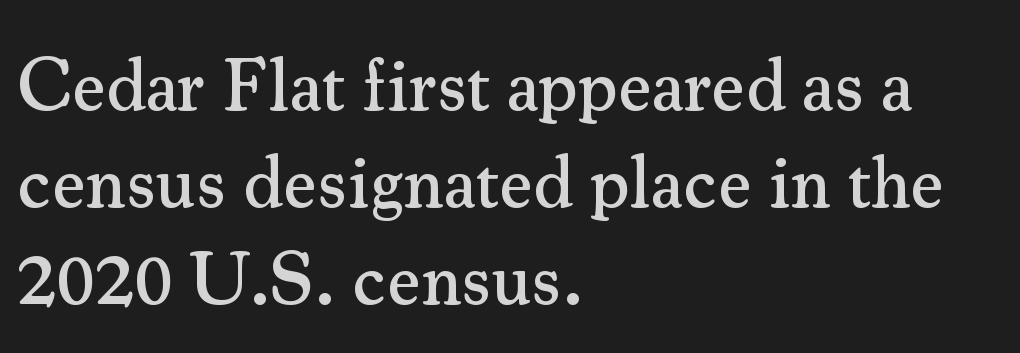
{"serif": "yes", "italic": "no", "width": "normal", "stroke_contrast": "medium", "x_height": "small", "monospaced": "no", "underline": "no", "align": "left", "line_spacing": "normal", "line_spacing_ratio": 1.31, "letter_spacing": "normal", "letter_spacing_em": 0.0, "glyph_px": 74}
